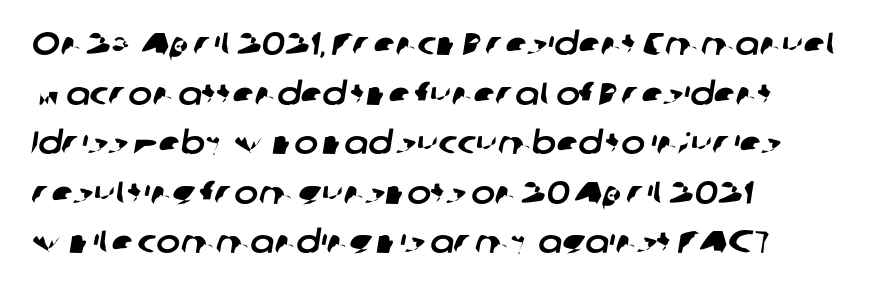
{"serif": "no", "width": "normal", "stroke_contrast": "low", "x_height": "medium", "monospaced": "no", "underline": "no", "align": "left", "line_spacing": "normal", "line_spacing_ratio": 1.55, "letter_spacing": "normal", "letter_spacing_em": 0.0, "glyph_px": 32}
